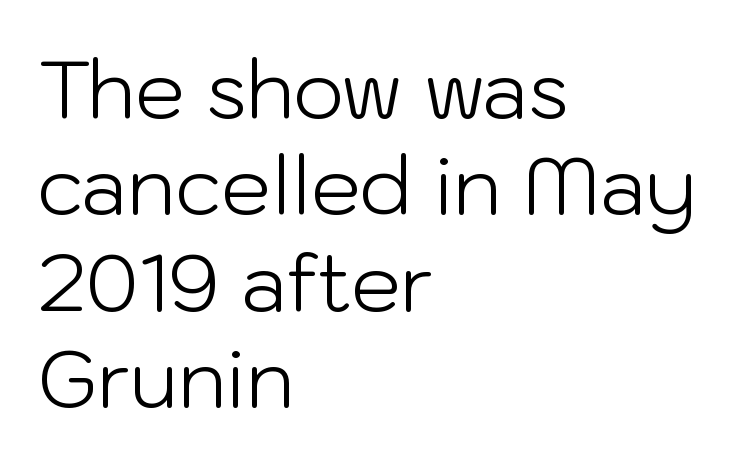
{"serif": "no", "italic": "no", "bold": "no", "weight": "light", "width": "normal", "stroke_contrast": "low", "x_height": "medium", "monospaced": "no", "underline": "no", "align": "left", "line_spacing_ratio": 1.22, "letter_spacing": "normal", "letter_spacing_em": 0.0, "glyph_px": 79}
